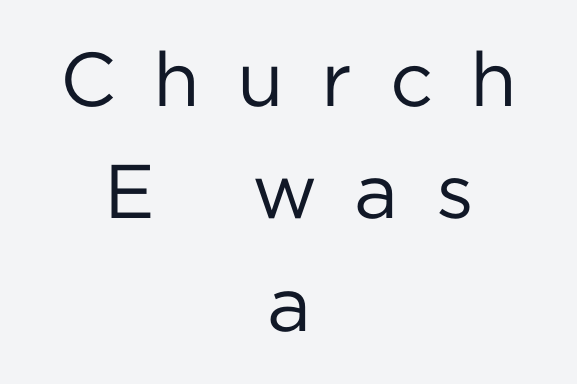
{"serif": "no", "italic": "no", "bold": "no", "weight": "regular", "width": "normal", "stroke_contrast": "low", "x_height": "medium", "monospaced": "no", "underline": "no", "align": "center", "line_spacing": "normal", "line_spacing_ratio": 1.48, "letter_spacing": "wide", "letter_spacing_em": 0.49, "glyph_px": 76}
